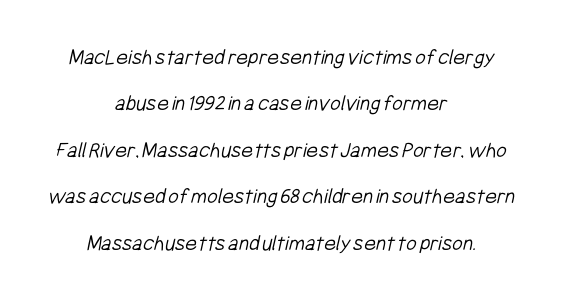
Q: Is the text bold? A: No.
Q: Is the text underlined? A: No.
Q: How is the paragraph aligned? A: Centered.
Q: Is the spacing between letters normal or unusually wide? A: Normal.
Q: Is the spacing between lines tight, normal or loose? A: Loose.
